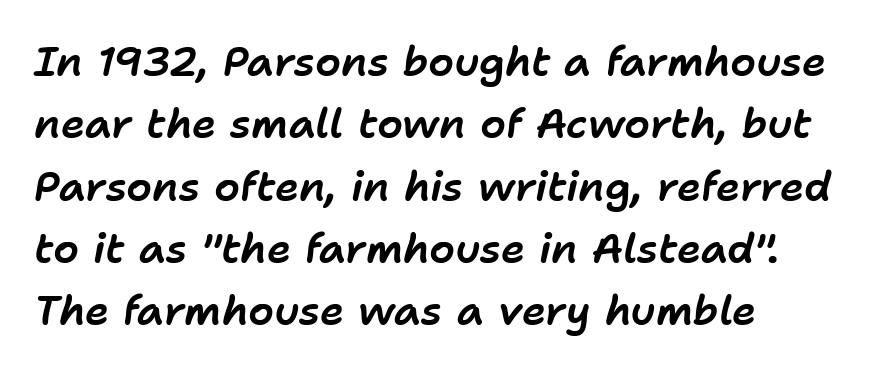
{"italic": "yes", "lean": "right", "slant_degrees": 11, "width": "normal", "stroke_contrast": "low", "x_height": "medium", "monospaced": "no", "underline": "no", "align": "left", "line_spacing": "normal", "line_spacing_ratio": 1.52, "letter_spacing": "normal", "letter_spacing_em": 0.0, "glyph_px": 41}
